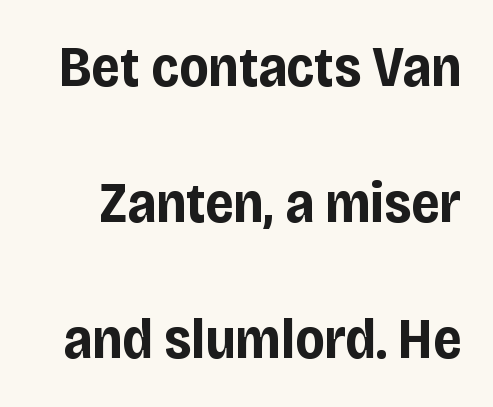
Do the letters lean? They stand straight. The face used here is rendered with its standard letterfit. Do the characters align in a grid? No, the font is proportional. In terms of leading, this rendering errs on the spacious side.
